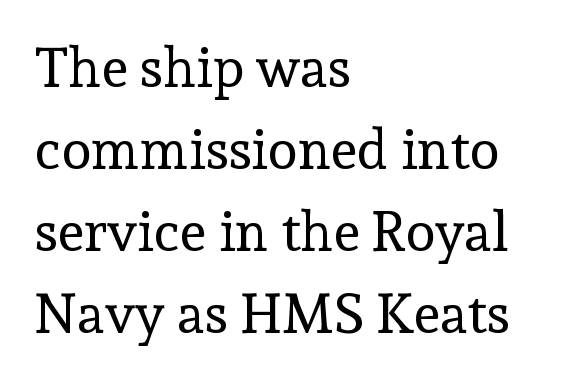
Q: Is the text bold? A: No.
Q: Is the text italic (slanted)? A: No, it is upright.
Q: Is the typeface a serif or a sans-serif typeface? A: Serif.
Q: Is the text underlined? A: No.
Q: How is the paragraph aligned? A: Left-aligned.
Q: Is the spacing between letters normal or unusually wide? A: Normal.
Q: Is the spacing between lines tight, normal or loose? A: Normal.
Q: Width (condensed, normal, or wide)? A: Normal.
Q: x-height? A: Medium.
Q: Monospaced? A: No.
